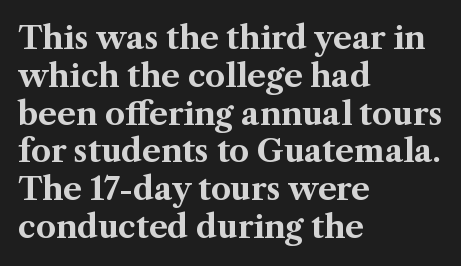
{"serif": "yes", "italic": "no", "bold": "yes", "weight": "bold", "width": "normal", "stroke_contrast": "medium", "x_height": "medium", "monospaced": "no", "underline": "no", "align": "left", "line_spacing_ratio": 1.22, "letter_spacing": "normal", "letter_spacing_em": 0.0, "glyph_px": 31}
